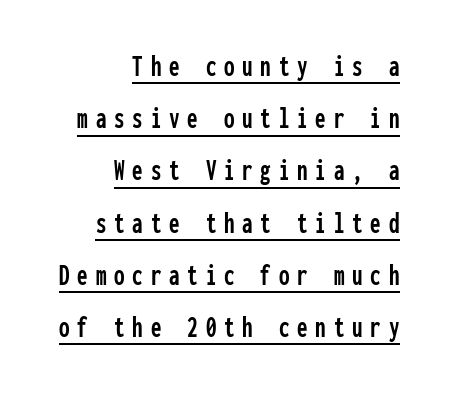
The image shows 30 px condensed sans-serif type, upright, monospaced; set right-aligned, line spacing 1.74x, unusually wide letter spacing (+0.26 em), underlined; low stroke contrast and a medium x-height.
